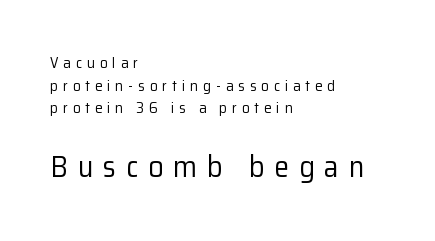
The characters are drawn with everyday or finer stroke widths. Reading top to bottom, the characters get bigger at the block break. The letters stand straight up with perfectly vertical stems. Rule under the text: the space is simply empty. Tracking value appears strongly positive — letters spread wide.
